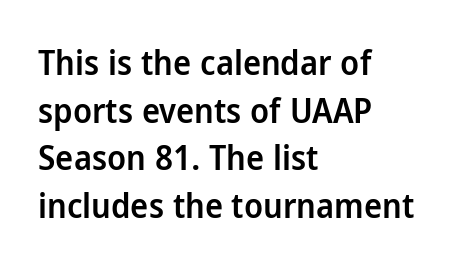
The image shows 34 px semibold sans-serif type, upright; set left-aligned, normal line spacing (1.4x), normal letter spacing, not underlined; low stroke contrast and a medium x-height.
